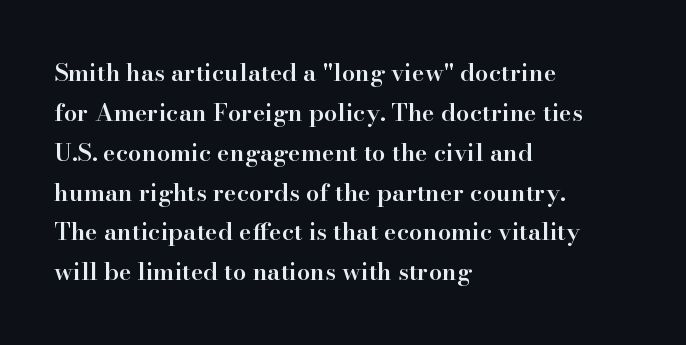
The image shows 24 px text type, upright; set left-aligned, normal line spacing (1.66x), normal letter spacing, not underlined.
